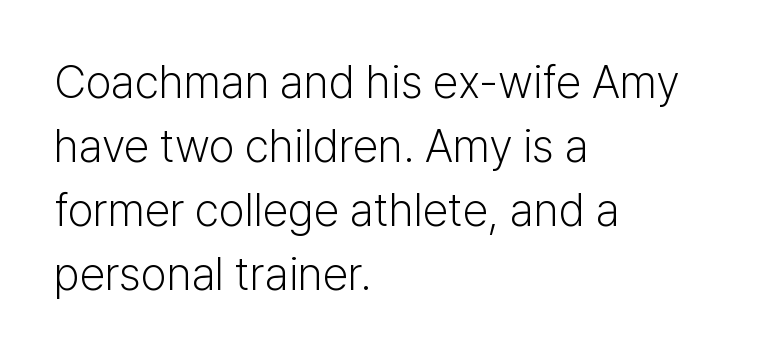
Typeset ragged right — the left edge is the straight one. Is this a fixed-width face? No — the glyphs have proportional, varying widths. Just letters on the line, the space beneath them empty. One glance says typical: line gaps are just what's usual. The rendering shows plain stroke endings on the letterforms — a sans-serif design.
